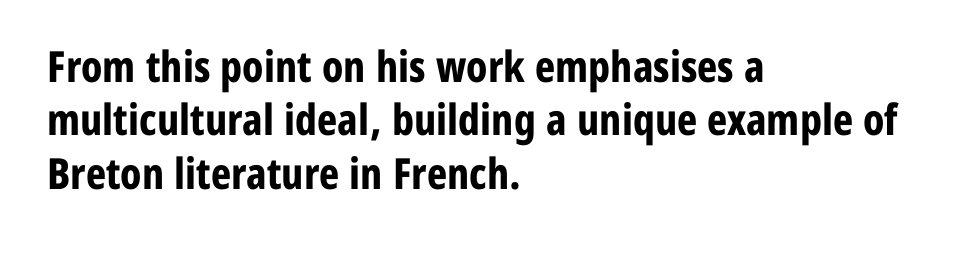
The image shows 43 px bold, condensed sans-serif type, upright; set left-aligned, line spacing 1.24x, normal letter spacing, not underlined; low stroke contrast and a medium x-height.
